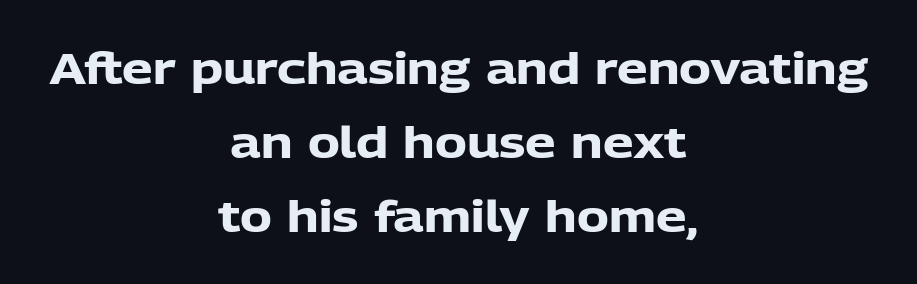
Q: Is the text bold? A: Yes.
Q: Is the text italic (slanted)? A: No, it is upright.
Q: Is the typeface a serif or a sans-serif typeface? A: Sans-serif.
Q: Is the text underlined? A: No.
Q: How is the paragraph aligned? A: Centered.
Q: Is the spacing between letters normal or unusually wide? A: Normal.
Q: Width (condensed, normal, or wide)? A: Normal.
Q: Stroke contrast? A: Low.
Q: x-height? A: Medium.
Q: Monospaced? A: No.
